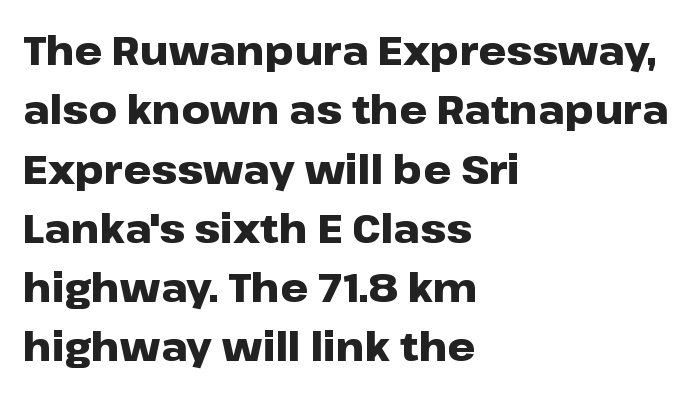
{"serif": "no", "italic": "no", "bold": "yes", "weight": "heavy", "width": "wide", "stroke_contrast": "low", "x_height": "medium", "monospaced": "no", "underline": "no", "align": "left", "line_spacing": "normal", "line_spacing_ratio": 1.52, "letter_spacing": "normal", "letter_spacing_em": 0.0, "glyph_px": 39}
